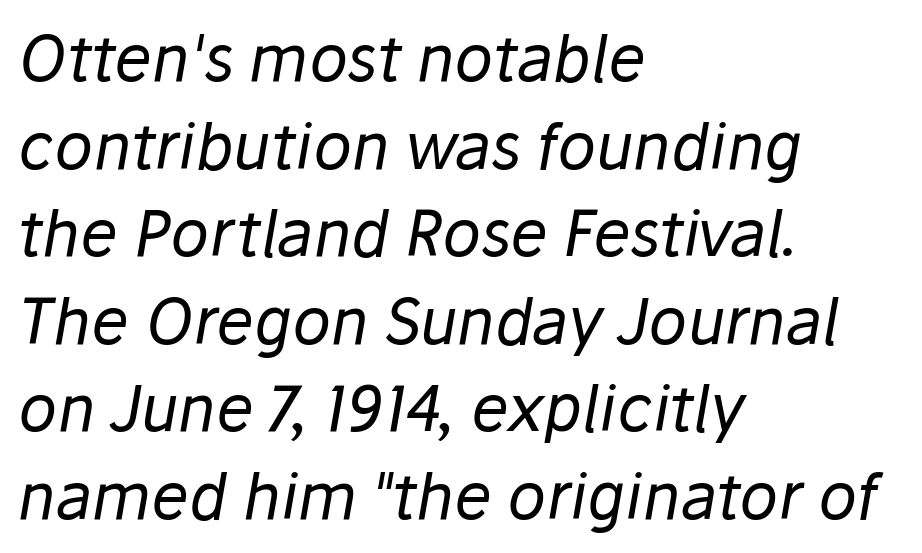
Q: Is the text bold? A: No.
Q: Is the text italic (slanted)? A: Yes, it leans right by about 10 degrees.
Q: Is the text underlined? A: No.
Q: How is the paragraph aligned? A: Left-aligned.
Q: Is the spacing between letters normal or unusually wide? A: Normal.
Q: Is the spacing between lines tight, normal or loose? A: Normal.
Q: Width (condensed, normal, or wide)? A: Normal.
Q: Stroke contrast? A: Low.
Q: x-height? A: Medium.
Q: Monospaced? A: No.
